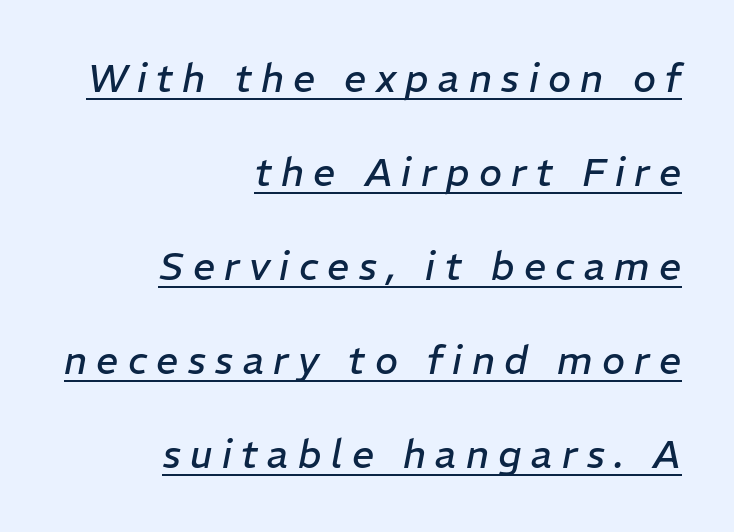
{"italic": "yes", "lean": "right", "slant_degrees": 11, "bold": "no", "weight": "regular", "width": "normal", "stroke_contrast": "low", "x_height": "medium", "monospaced": "no", "underline": "yes", "align": "right", "line_spacing": "loose", "line_spacing_ratio": 2.41, "letter_spacing": "wide", "letter_spacing_em": 0.24, "glyph_px": 39}
